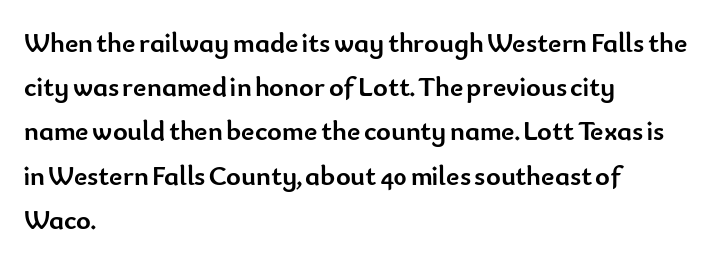
What kind of face is this? One without serifs — a sans. Vertical spacing — default. Is the block centered? No — it sits flush against the left margin. Does extra space separate the letters? No, they use regular spacing.
